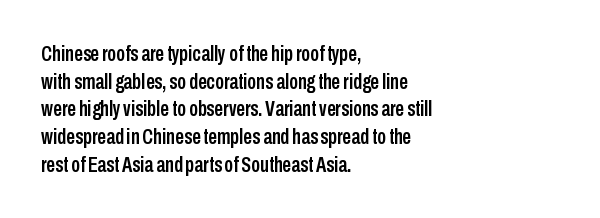
{"italic": "no", "underline": "no", "align": "left", "line_spacing": "normal", "line_spacing_ratio": 1.26, "letter_spacing": "normal", "letter_spacing_em": 0.0, "glyph_px": 22}
